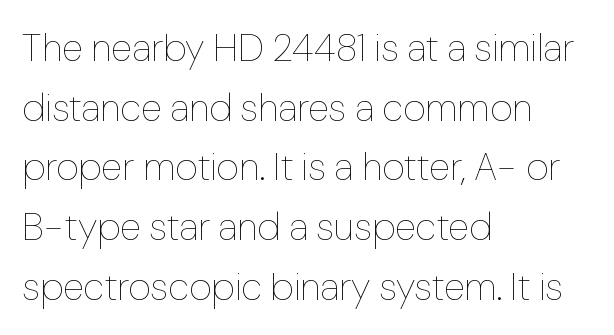
{"italic": "no", "bold": "no", "weight": "thin", "width": "normal", "stroke_contrast": "low", "x_height": "medium", "monospaced": "no", "underline": "no", "align": "left", "line_spacing": "normal", "line_spacing_ratio": 1.53, "letter_spacing": "normal", "letter_spacing_em": 0.0, "glyph_px": 39}
